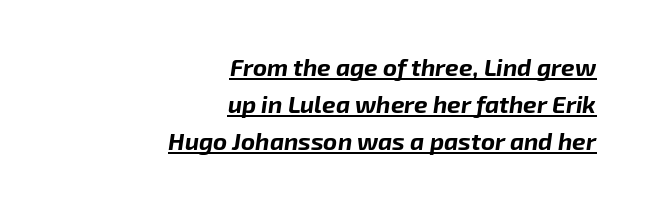
This rendering leaves character spacing at its baseline value. Thick stems and heavy bowls — unmistakably bold. Caption: multi-line text, flush right, ragged left. The sample's only ornament is a line tracing under the words.
